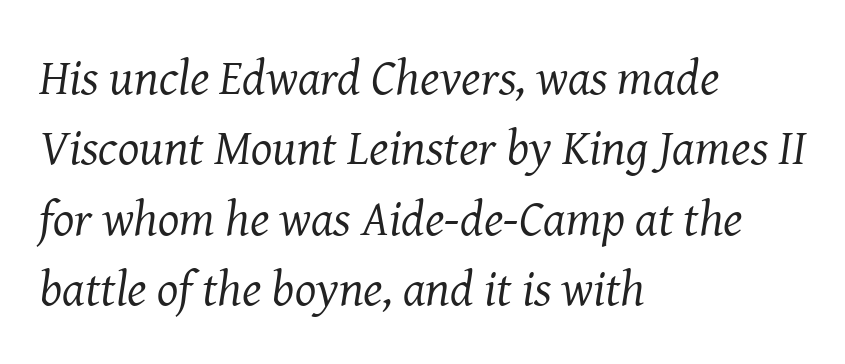
Q: Is the text bold? A: No.
Q: Is the text italic (slanted)? A: Yes, it leans right by about 8 degrees.
Q: Is the typeface a serif or a sans-serif typeface? A: Serif.
Q: Is the text underlined? A: No.
Q: How is the paragraph aligned? A: Left-aligned.
Q: Is the spacing between letters normal or unusually wide? A: Normal.
Q: Is the spacing between lines tight, normal or loose? A: Normal.
Q: Width (condensed, normal, or wide)? A: Normal.
Q: Stroke contrast? A: Medium.
Q: x-height? A: Medium.
Q: Monospaced? A: No.
